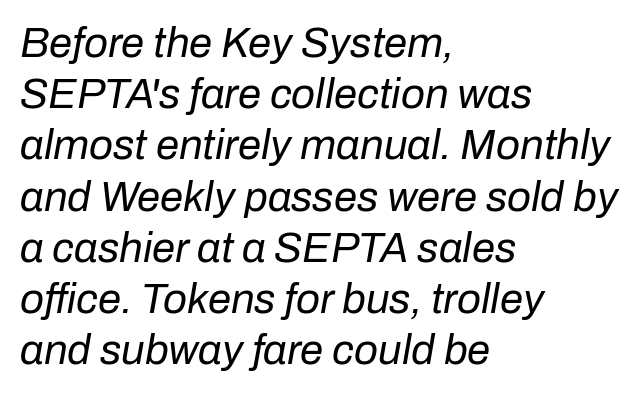
The image shows 42 px regular-weight type, italic (leaning right); set left-aligned, line spacing 1.22x, normal letter spacing, not underlined; low stroke contrast and a medium x-height.
